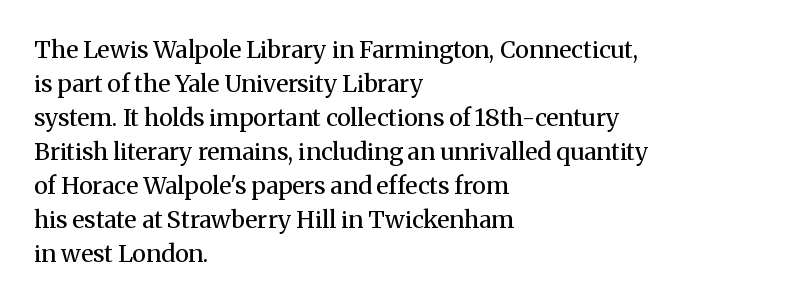
{"italic": "no", "bold": "no", "underline": "no", "align": "left", "line_spacing": "normal", "line_spacing_ratio": 1.42, "letter_spacing": "normal", "letter_spacing_em": 0.0, "glyph_px": 24}
